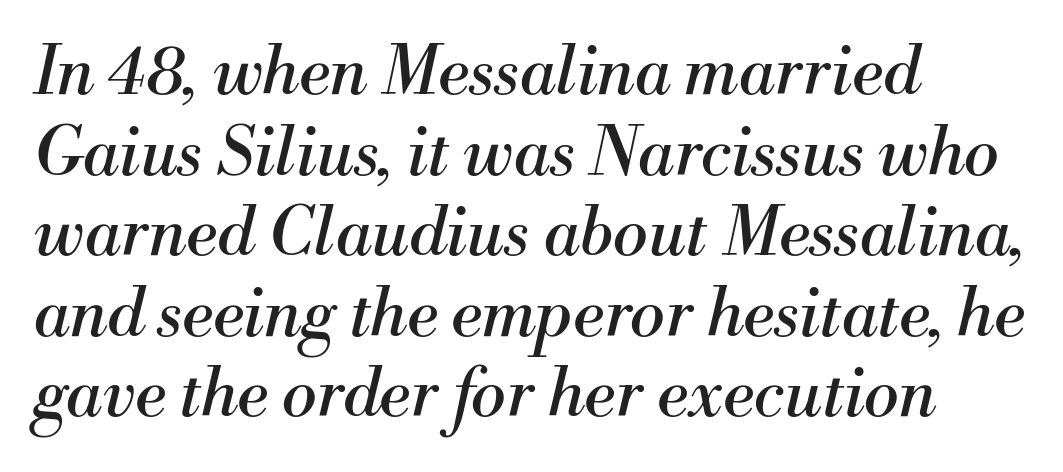
{"serif": "yes", "italic": "yes", "lean": "right", "slant_degrees": 13, "bold": "no", "weight": "regular", "width": "normal", "stroke_contrast": "medium", "x_height": "small", "monospaced": "no", "underline": "no", "align": "left", "line_spacing_ratio": 1.22, "letter_spacing": "normal", "letter_spacing_em": 0.0, "glyph_px": 66}
